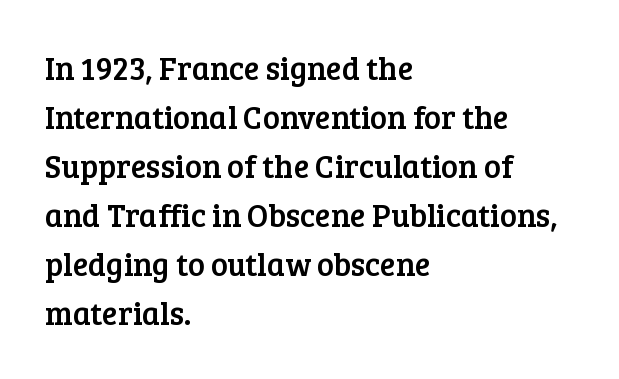
The image shows 32 px serif type, upright; set left-aligned, normal line spacing (1.53x), normal letter spacing, not underlined; low stroke contrast and a medium x-height.
